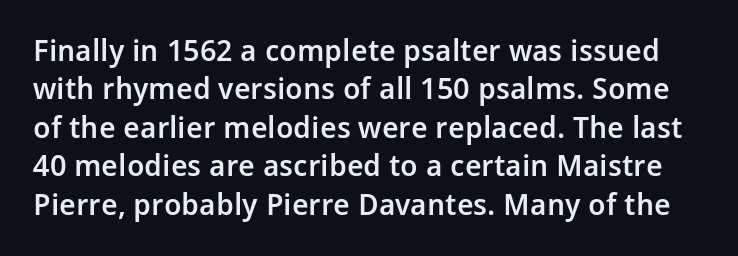
The face used here is a semibold: visibly heavier than regular, lighter than bold. Proportional: the letters do not fall into vertical columns. Style check: upright. This sample keeps an unexceptional amount of space between lines.
